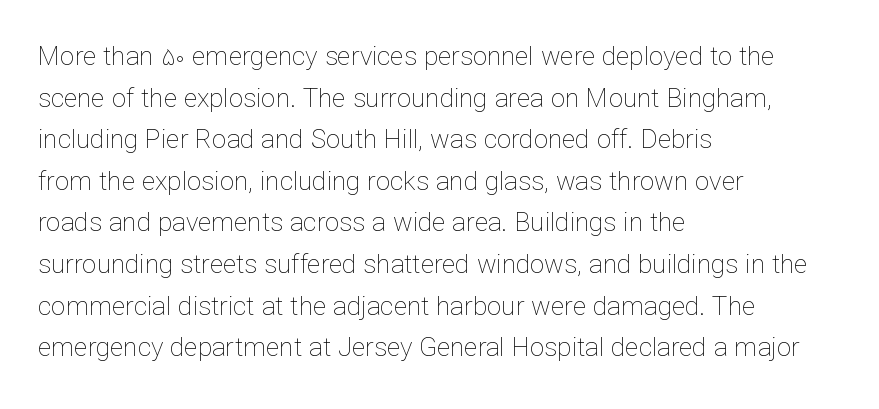
Q: Is the text bold? A: No.
Q: Is the text italic (slanted)? A: No, it is upright.
Q: Is the text underlined? A: No.
Q: How is the paragraph aligned? A: Left-aligned.
Q: Is the spacing between letters normal or unusually wide? A: Normal.
Q: Is the spacing between lines tight, normal or loose? A: Normal.
